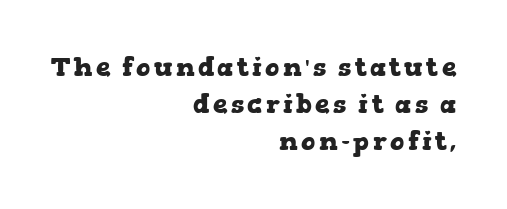
{"italic": "no", "bold": "yes", "underline": "no", "align": "right", "line_spacing": "normal", "line_spacing_ratio": 1.43, "glyph_px": 26}
